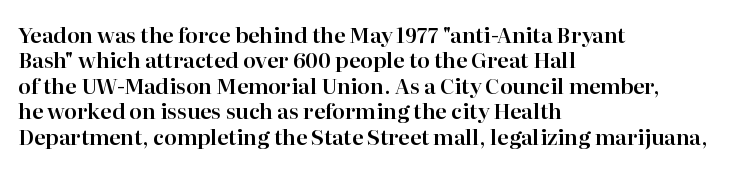
The image shows 21 px text type, upright; set left-aligned, line spacing 1.21x, normal letter spacing, not underlined.
